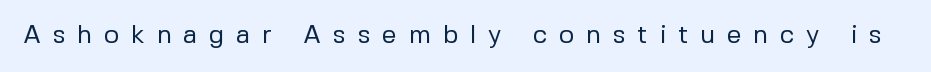
Q: Is the text bold? A: No.
Q: Is the text italic (slanted)? A: No, it is upright.
Q: Is the text underlined? A: No.
Q: Is the spacing between letters normal or unusually wide? A: Unusually wide.
